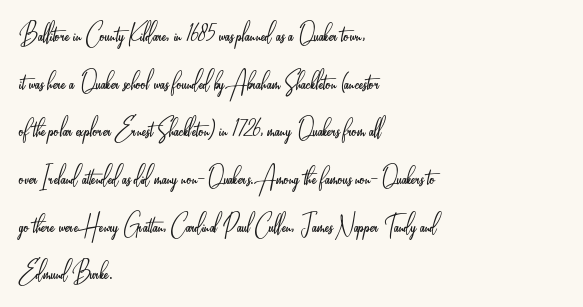
This rendering employs a face without finishing strokes, i.e., a sans-serif. Varying glyph widths throughout — classic text-font behaviour. The lines in this sample share a left origin and differ only in where they stop. The letterforms sit at book weight or below. These lines sit exactly where default settings would place them.
